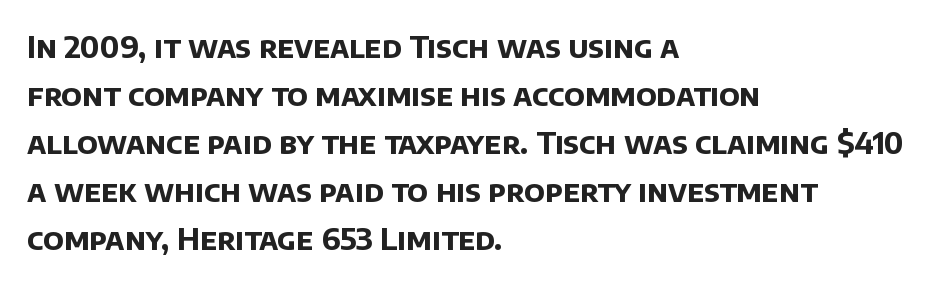
These lines stack with their left ends in a neat column. Each letter keeps its own natural width here, so spacing adapts to shape. Students, this is bold: see how much ink each stroke carries. A clean baseline with only descenders dipping below it. Serifs: no, the terminals of the letterforms are clean.
